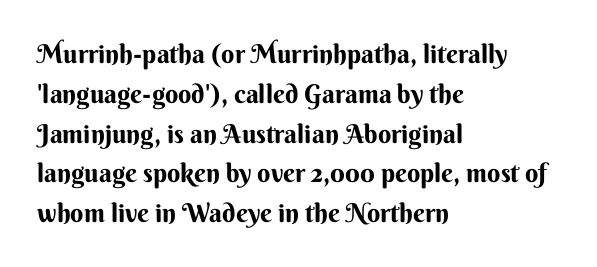
{"italic": "no", "underline": "no", "align": "left", "line_spacing": "normal", "line_spacing_ratio": 1.53, "letter_spacing": "normal", "letter_spacing_em": 0.0, "glyph_px": 26}
